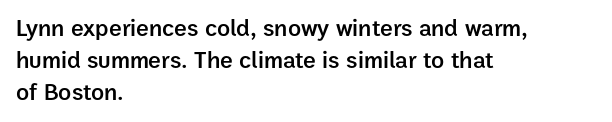
{"italic": "no", "bold": "semi", "underline": "no", "align": "left", "line_spacing": "normal", "line_spacing_ratio": 1.34, "letter_spacing": "normal", "letter_spacing_em": 0.0, "glyph_px": 24}
